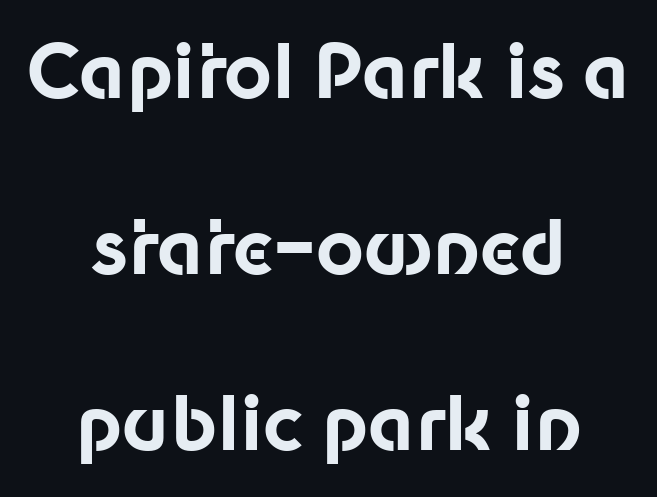
Does the copy run flush right? No — it is centered line by line. Students, this is bold: see how much ink each stroke carries. These lines are rendered in a variable-pitch font. The block of text is sparse from top to bottom, with ample space between rows. Letterform terminals end flat and unadorned throughout the passage. Words float on clear page, feet unadorned.
